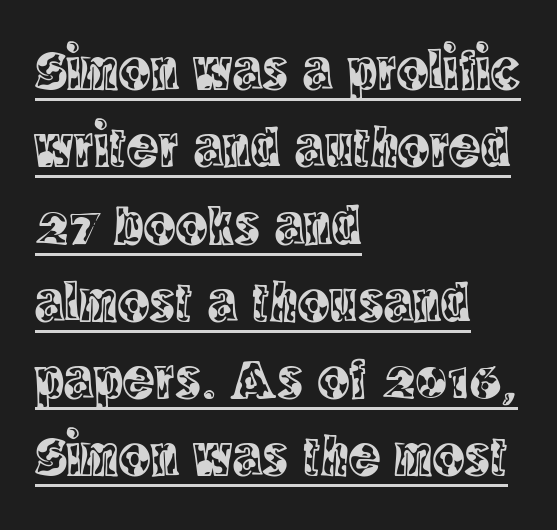
Q: Is the text italic (slanted)? A: No, it is upright.
Q: Is the typeface a serif or a sans-serif typeface? A: Serif.
Q: Is the text underlined? A: Yes.
Q: How is the paragraph aligned? A: Left-aligned.
Q: Is the spacing between letters normal or unusually wide? A: Normal.
Q: Is the spacing between lines tight, normal or loose? A: Normal.
Q: Width (condensed, normal, or wide)? A: Condensed.
Q: x-height? A: Large.
Q: Monospaced? A: No.
